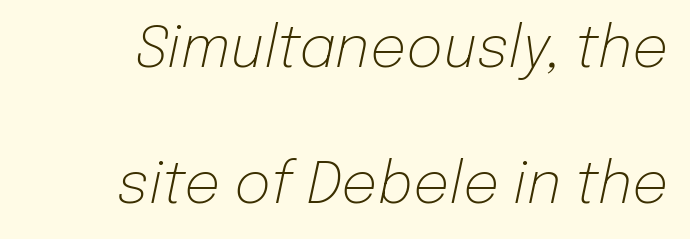
The image shows 57 px light type, italic (leaning right); set loose line spacing (2.39x), normal letter spacing, not underlined; low stroke contrast and a medium x-height.
